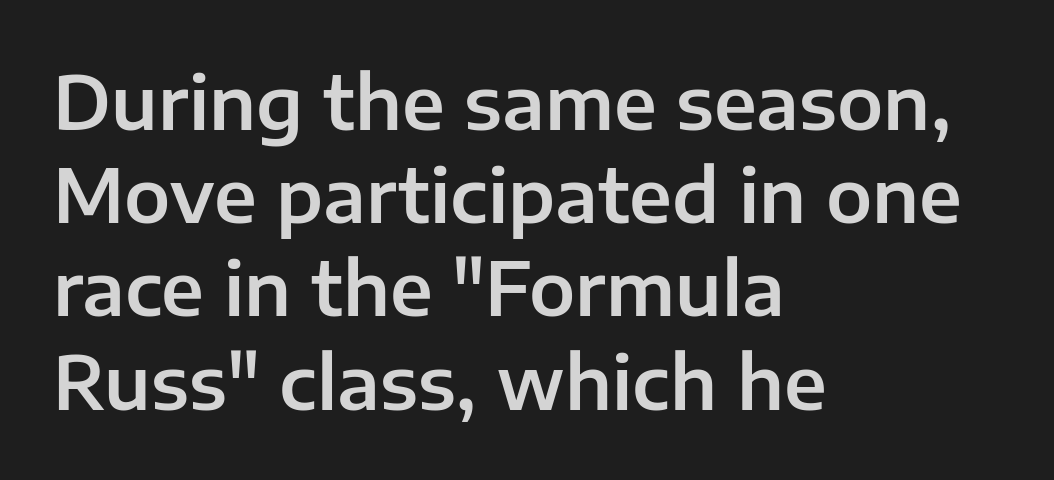
The image shows 74 px sans-serif type, upright; set left-aligned, normal line spacing (1.26x), normal letter spacing, not underlined; low stroke contrast and a medium x-height.
